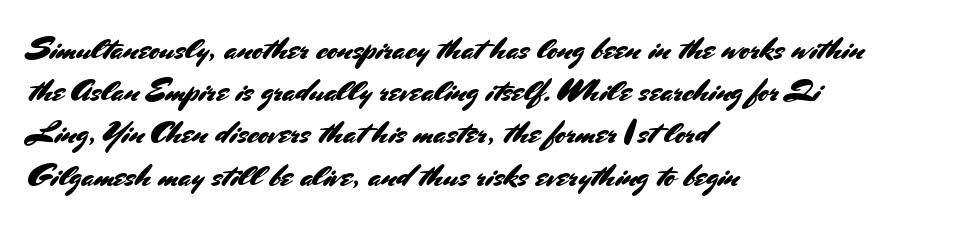
Q: Is the text italic (slanted)? A: Yes.
Q: Is the typeface a serif or a sans-serif typeface? A: Sans-serif.
Q: Is the text underlined? A: No.
Q: How is the paragraph aligned? A: Left-aligned.
Q: Is the spacing between letters normal or unusually wide? A: Normal.
Q: Is the spacing between lines tight, normal or loose? A: Normal.
Q: Width (condensed, normal, or wide)? A: Normal.
Q: Stroke contrast? A: Medium.
Q: x-height? A: Small.
Q: Monospaced? A: No.
